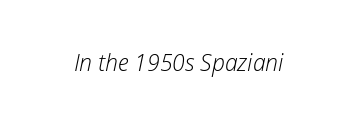
Q: Is the text bold? A: No.
Q: Is the text italic (slanted)? A: Yes, it leans right by about 12 degrees.
Q: Is the text underlined? A: No.
Q: Is the spacing between letters normal or unusually wide? A: Normal.
